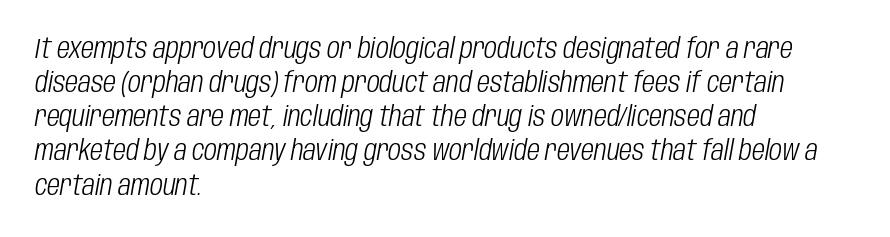
{"italic": "yes", "lean": "right", "slant_degrees": 10, "bold": "no", "weight": "light", "width": "condensed", "stroke_contrast": "low", "x_height": "large", "monospaced": "no", "underline": "no", "align": "left", "line_spacing_ratio": 1.22, "letter_spacing": "normal", "letter_spacing_em": 0.0, "glyph_px": 28}
